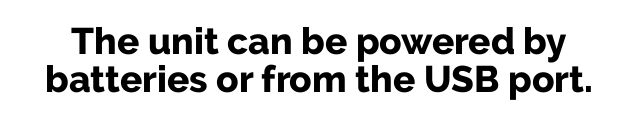
The image shows 37 px bold sans-serif type, upright; set tight line spacing (1.02x), normal letter spacing, not underlined; low stroke contrast and a medium x-height.
